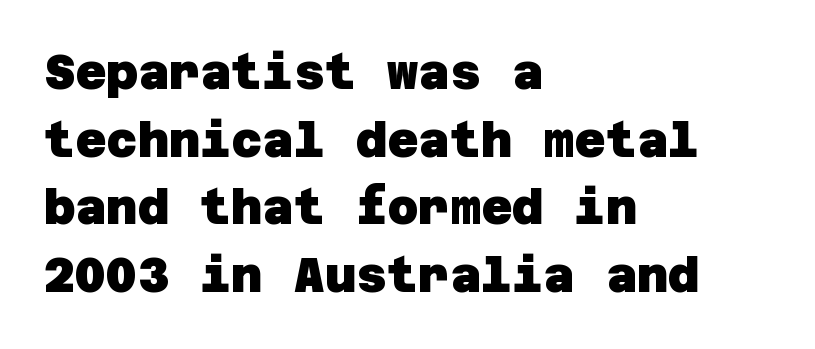
Q: Is the text bold? A: Yes.
Q: Is the typeface a serif or a sans-serif typeface? A: Sans-serif.
Q: Is the text underlined? A: No.
Q: How is the paragraph aligned? A: Left-aligned.
Q: Is the spacing between letters normal or unusually wide? A: Normal.
Q: Is the spacing between lines tight, normal or loose? A: Normal.
Q: Width (condensed, normal, or wide)? A: Normal.
Q: Stroke contrast? A: Low.
Q: x-height? A: Large.
